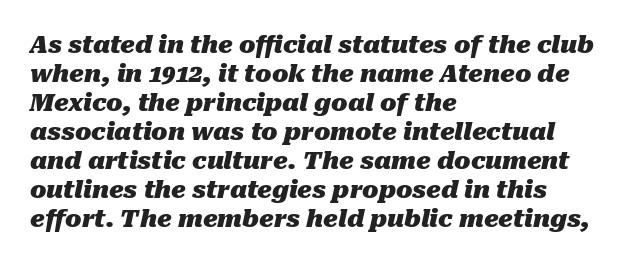
The face used here has the dense, thick strokes of a bold. The compositor pushed each line to the left boundary. Does extra space separate the letters? No, they use regular spacing. Tall strokes in this sample are angled rather than plumb.
